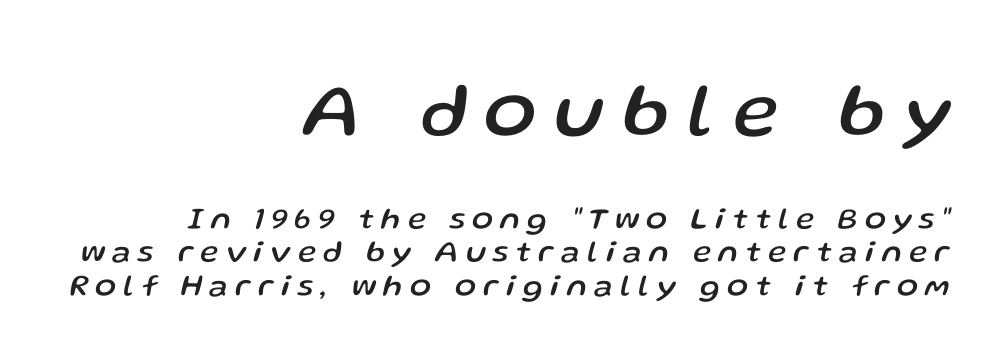
Q: Is the text italic (slanted)? A: Yes, it leans right by about 13 degrees.
Q: Is the text underlined? A: No.
Q: How is the paragraph aligned? A: Right-aligned.
Q: Is the spacing between letters normal or unusually wide? A: Unusually wide.
Q: Is the spacing between lines tight, normal or loose? A: Tight.
Q: Which block of text is set in a larger size, the first (top) or the second (bottom)? A: The first (top) one.
Q: Width (condensed, normal, or wide)? A: Normal.
Q: Stroke contrast? A: Low.
Q: x-height? A: Medium.
Q: Monospaced? A: No.
